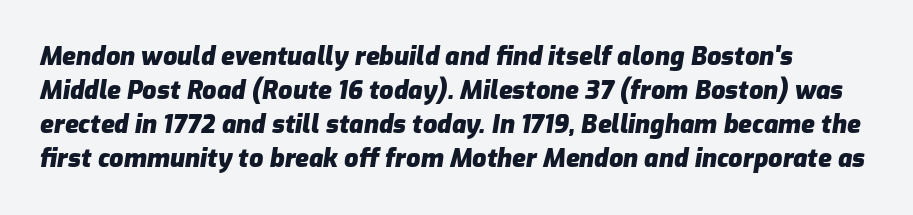
The image shows 25 px bold type, italic (leaning right); set normal line spacing (1.36x), normal letter spacing, not underlined.
